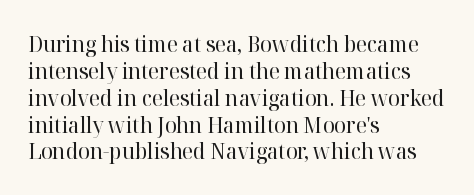
The image shows 22 px text type, upright; set left-aligned, line spacing 1.22x, normal letter spacing, not underlined.
